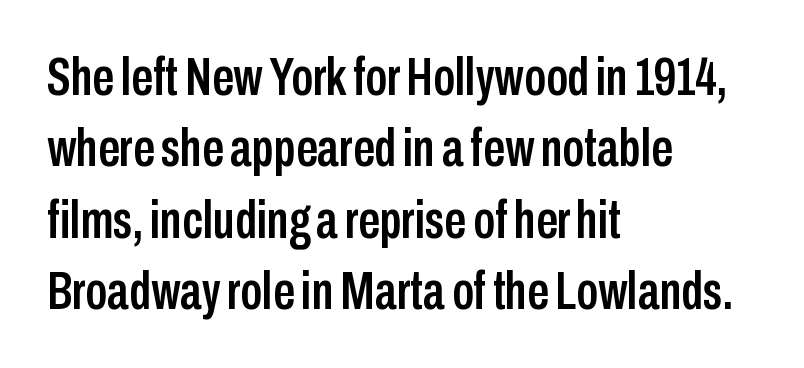
A typesetter would mark this as roman, not italic. The setting favours the left margin, as ordinary paragraphs usually do. A clean baseline with only descenders dipping below it. The passage shown is typed in a proportional face where columns would drift.
